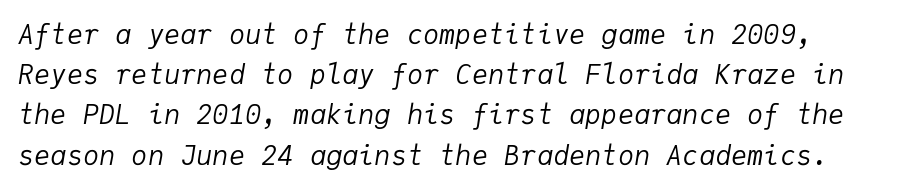
Q: Is the text bold? A: No.
Q: Is the text italic (slanted)? A: Yes, it leans right by about 9 degrees.
Q: Is the text underlined? A: No.
Q: Is the spacing between letters normal or unusually wide? A: Normal.
Q: Is the spacing between lines tight, normal or loose? A: Normal.
